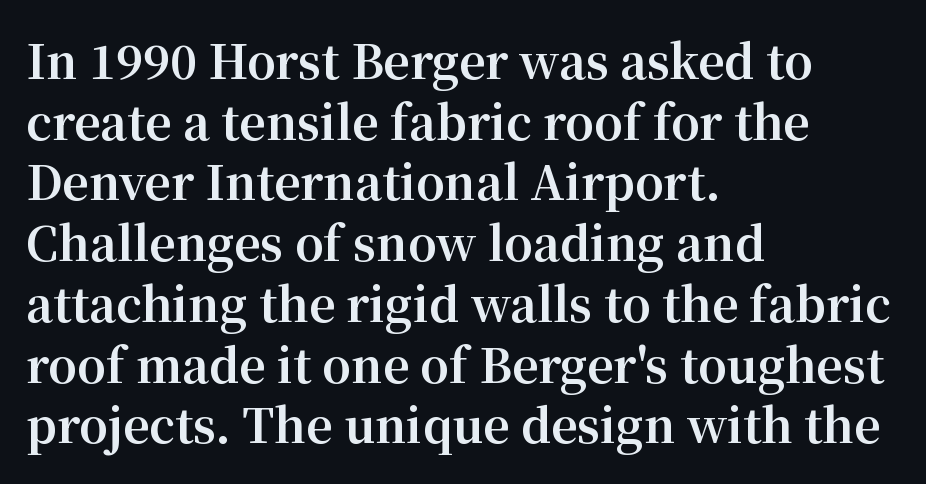
The image shows 46 px bold serif type, upright; set left-aligned, normal line spacing (1.32x), normal letter spacing, not underlined; medium stroke contrast and a medium x-height.
